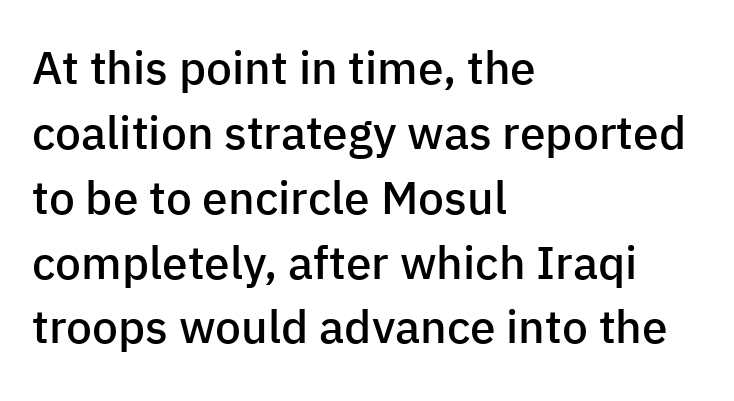
The image shows 46 px semibold sans-serif type, upright; set left-aligned, normal line spacing (1.41x), normal letter spacing, not underlined; low stroke contrast and a medium x-height.
